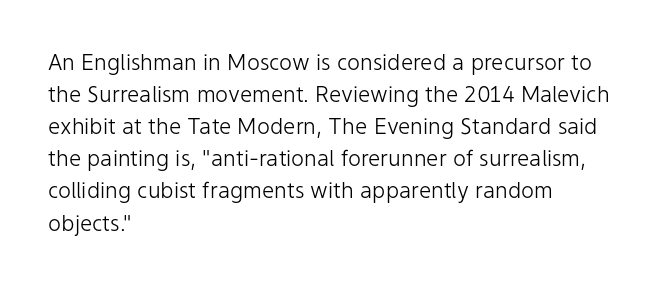
The image shows 22 px text type, upright; set left-aligned, normal line spacing (1.46x), normal letter spacing, not underlined.
